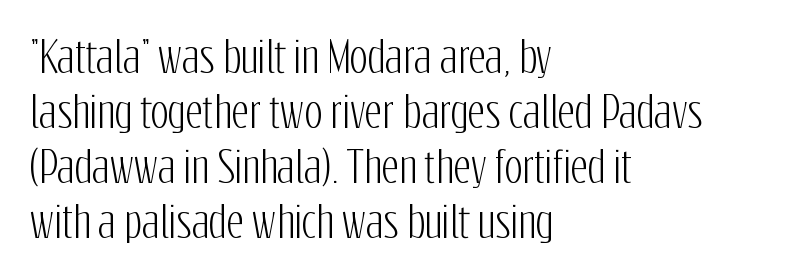
Examine the stroke ends and you'll find no serifs. The leading is moderate, giving the passage an even texture. A typesetter would mark this as roman, not italic. The tracking reads as untouched default to a designer's eye. In CSS terms this would be text-align: left. Looks like regular typesetting: each glyph gets only the width it needs.
